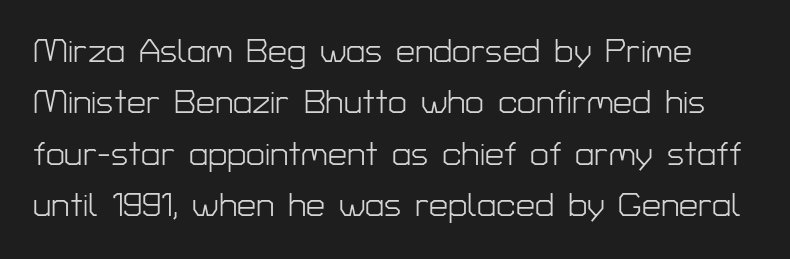
Q: Is the text bold? A: No.
Q: Is the text italic (slanted)? A: No, it is upright.
Q: Is the typeface a serif or a sans-serif typeface? A: Sans-serif.
Q: Is the text underlined? A: No.
Q: Is the spacing between letters normal or unusually wide? A: Normal.
Q: Is the spacing between lines tight, normal or loose? A: Normal.
Q: Width (condensed, normal, or wide)? A: Normal.
Q: Stroke contrast? A: Low.
Q: x-height? A: Medium.
Q: Monospaced? A: No.
